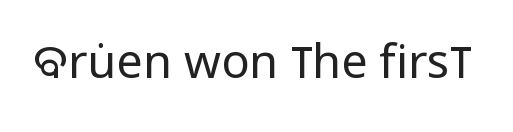
Here the designer chose a conventional face with non-uniform glyph widths. There is no visible air inserted between adjacent glyphs. The space beneath each line is pristine and unruled. Serif or sans? Sans — the stroke terminals are bare. When letters stand straight like this, we call the style roman or upright.
